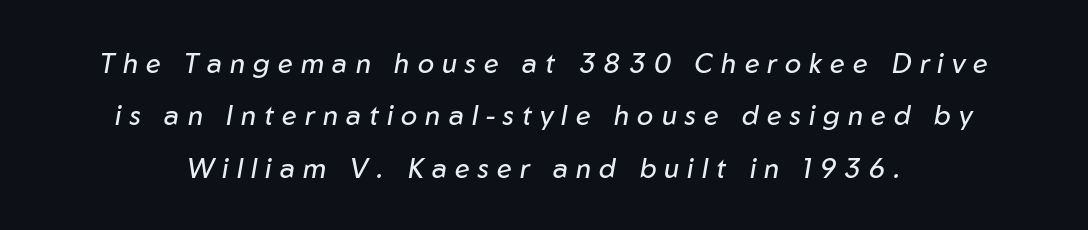
{"italic": "yes", "lean": "right", "slant_degrees": 10, "bold": "no", "underline": "no", "line_spacing": "loose", "line_spacing_ratio": 1.94, "letter_spacing": "wide", "letter_spacing_em": 0.3, "glyph_px": 27}
